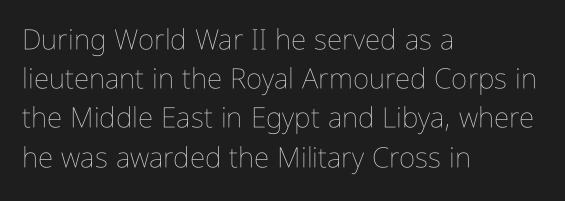
Q: Is the text bold? A: No.
Q: Is the text italic (slanted)? A: No, it is upright.
Q: Is the text underlined? A: No.
Q: How is the paragraph aligned? A: Left-aligned.
Q: Is the spacing between letters normal or unusually wide? A: Normal.
Q: Is the spacing between lines tight, normal or loose? A: Normal.
Q: Width (condensed, normal, or wide)? A: Condensed.
Q: Stroke contrast? A: Low.
Q: x-height? A: Medium.
Q: Monospaced? A: No.
